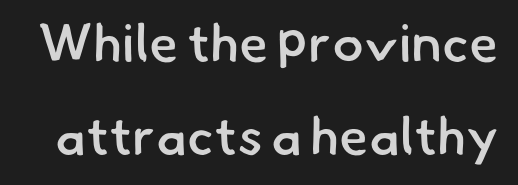
The image shows 53 px semibold sans-serif type; set line spacing 1.75x, normal letter spacing, not underlined; low stroke contrast and a small x-height.
